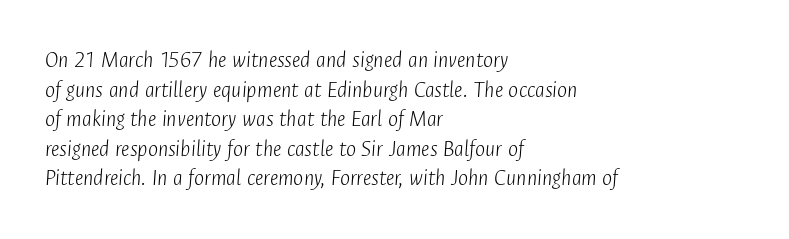
{"italic": "yes", "lean": "right", "slant_degrees": 4, "bold": "no", "underline": "no", "align": "left", "line_spacing_ratio": 1.23, "letter_spacing": "normal", "letter_spacing_em": 0.0, "glyph_px": 24}
